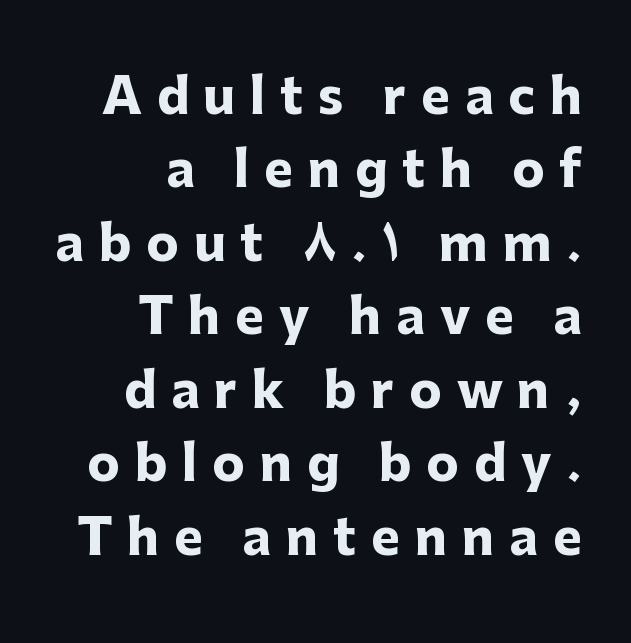
The characters look thick and weighty, a clear bold. Every character sits straight up, as roman type does. Regular leading. Layout note: lines flush right.
